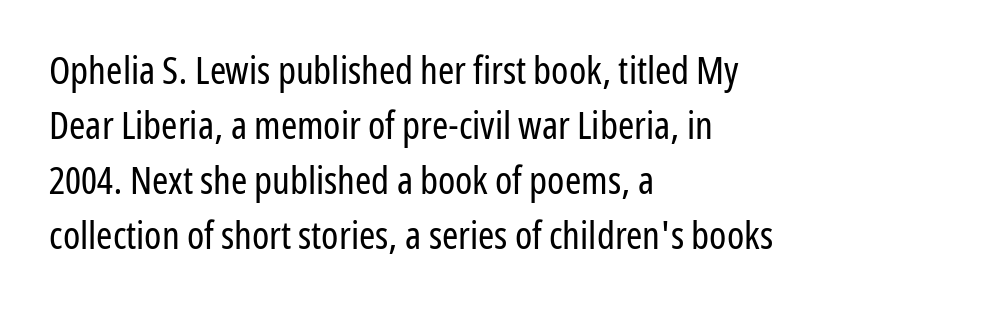
Q: Is the text bold? A: No.
Q: Is the text italic (slanted)? A: No, it is upright.
Q: Is the typeface a serif or a sans-serif typeface? A: Sans-serif.
Q: Is the text underlined? A: No.
Q: How is the paragraph aligned? A: Left-aligned.
Q: Is the spacing between letters normal or unusually wide? A: Normal.
Q: Is the spacing between lines tight, normal or loose? A: Normal.
Q: Width (condensed, normal, or wide)? A: Condensed.
Q: Stroke contrast? A: Low.
Q: x-height? A: Medium.
Q: Monospaced? A: No.
